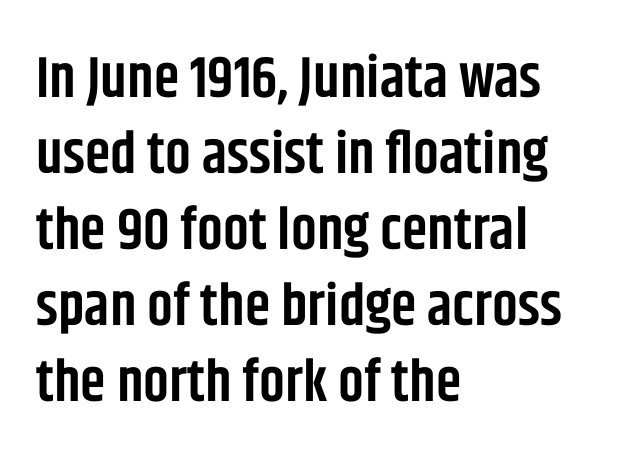
Q: Is the text bold? A: Semi-bold.
Q: Is the text italic (slanted)? A: No, it is upright.
Q: Is the typeface a serif or a sans-serif typeface? A: Sans-serif.
Q: Is the text underlined? A: No.
Q: How is the paragraph aligned? A: Left-aligned.
Q: Is the spacing between letters normal or unusually wide? A: Normal.
Q: Is the spacing between lines tight, normal or loose? A: Normal.
Q: Width (condensed, normal, or wide)? A: Condensed.
Q: Stroke contrast? A: Low.
Q: x-height? A: Large.
Q: Monospaced? A: No.
